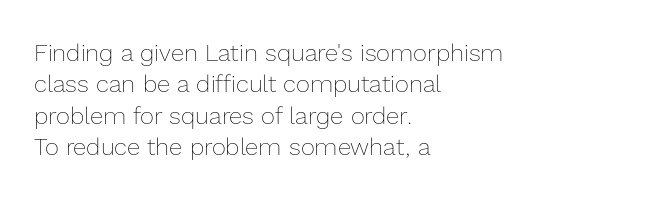
Q: Is the text bold? A: No.
Q: Is the text italic (slanted)? A: No, it is upright.
Q: Is the text underlined? A: No.
Q: How is the paragraph aligned? A: Left-aligned.
Q: Is the spacing between letters normal or unusually wide? A: Normal.
Q: Is the spacing between lines tight, normal or loose? A: Normal.
